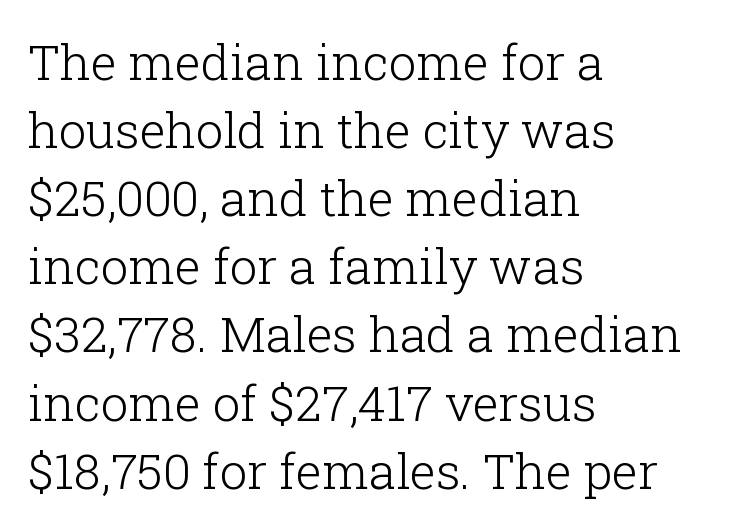
The image shows 49 px light serif type, upright; set left-aligned, normal line spacing (1.39x), normal letter spacing, not underlined; low stroke contrast and a medium x-height.
